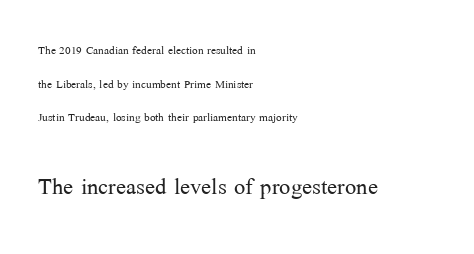
Ink coverage per letter is moderate at most. A typesetter would label this face a serif. These lines stack with their left ends in a neat column. The face used here is proportionally spaced, like ordinary book or web type. Honestly, the rows look like they've been pulled way apart. The following chunk of copy outweighs the initial chunk in type size.
